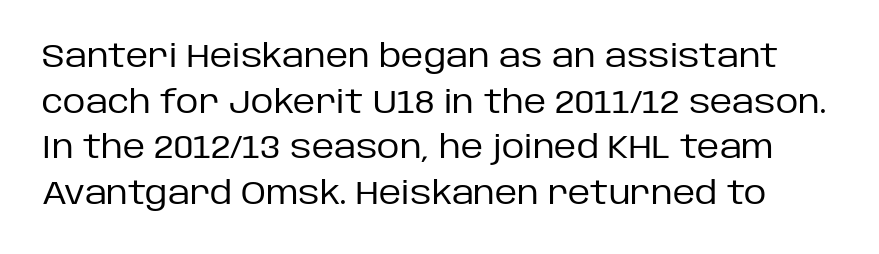
The image shows 31 px regular-weight sans-serif type, upright; set normal line spacing (1.47x), normal letter spacing, not underlined; low stroke contrast and a large x-height.
